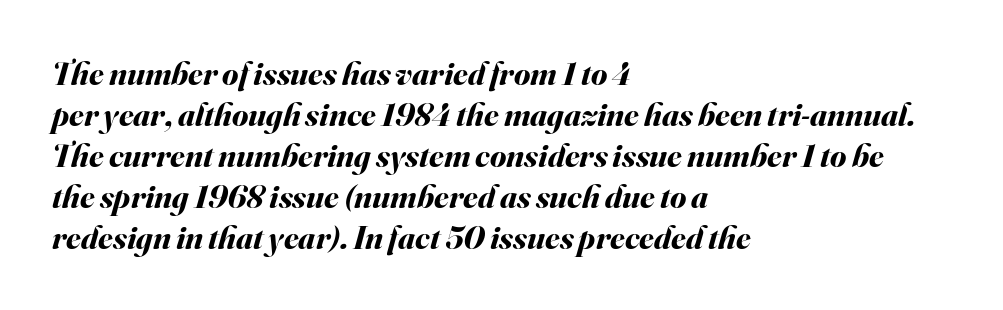
Q: Is the text bold? A: Yes.
Q: Is the text italic (slanted)? A: Yes, it leans right by about 16 degrees.
Q: Is the text underlined? A: No.
Q: How is the paragraph aligned? A: Left-aligned.
Q: Is the spacing between letters normal or unusually wide? A: Normal.
Q: Width (condensed, normal, or wide)? A: Normal.
Q: Stroke contrast? A: Medium.
Q: x-height? A: Small.
Q: Monospaced? A: No.
